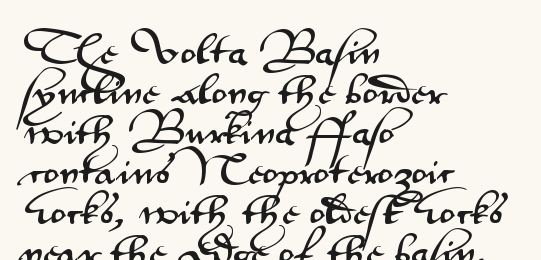
{"serif": "no", "width": "wide", "stroke_contrast": "medium", "x_height": "small", "monospaced": "no", "underline": "no", "align": "left", "line_spacing_ratio": 1.21, "letter_spacing": "normal", "letter_spacing_em": 0.0, "glyph_px": 33}
